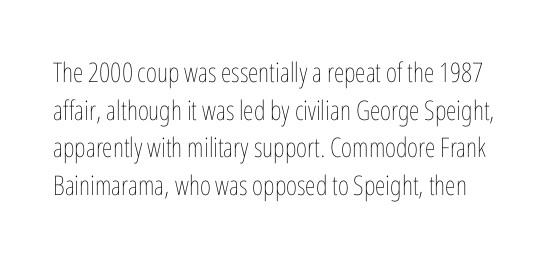
{"italic": "no", "bold": "no", "underline": "no", "line_spacing": "normal", "line_spacing_ratio": 1.39, "letter_spacing": "normal", "letter_spacing_em": 0.0, "glyph_px": 27}
